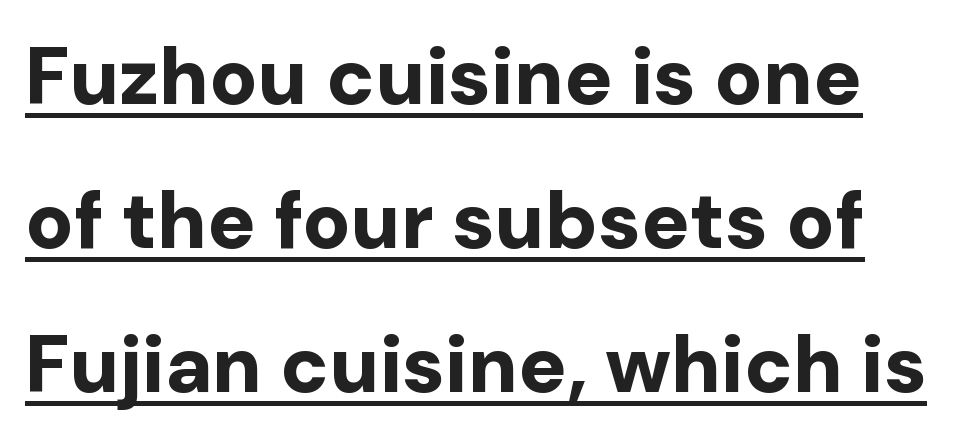
{"serif": "no", "italic": "no", "bold": "yes", "weight": "bold", "width": "normal", "stroke_contrast": "low", "x_height": "medium", "monospaced": "no", "underline": "yes", "line_spacing_ratio": 1.8, "letter_spacing": "normal", "letter_spacing_em": 0.0, "glyph_px": 80}
